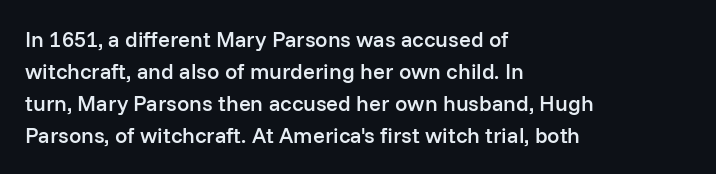
Q: Is the text bold? A: Semi-bold.
Q: Is the text italic (slanted)? A: No, it is upright.
Q: Is the text underlined? A: No.
Q: How is the paragraph aligned? A: Left-aligned.
Q: Is the spacing between letters normal or unusually wide? A: Normal.
Q: Is the spacing between lines tight, normal or loose? A: Normal.
